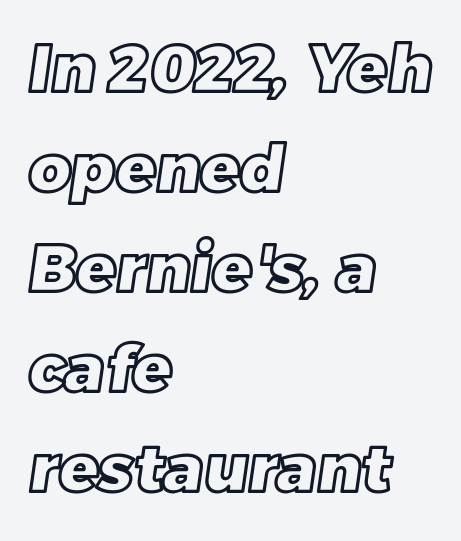
{"width": "normal", "x_height": "large", "monospaced": "no", "underline": "no", "align": "left", "line_spacing": "normal", "line_spacing_ratio": 1.54, "letter_spacing": "normal", "letter_spacing_em": 0.0, "glyph_px": 65}
